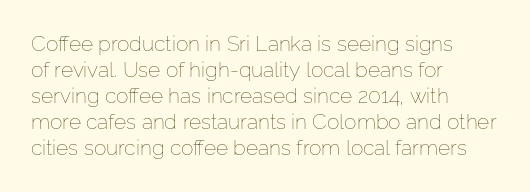
Q: Is the text bold? A: No.
Q: Is the text italic (slanted)? A: No, it is upright.
Q: Is the text underlined? A: No.
Q: How is the paragraph aligned? A: Left-aligned.
Q: Is the spacing between letters normal or unusually wide? A: Normal.
